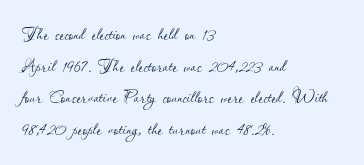
Q: Is the text bold? A: No.
Q: Is the text italic (slanted)? A: Yes.
Q: Is the text underlined? A: No.
Q: How is the paragraph aligned? A: Left-aligned.
Q: Is the spacing between letters normal or unusually wide? A: Normal.
Q: Is the spacing between lines tight, normal or loose? A: Normal.
